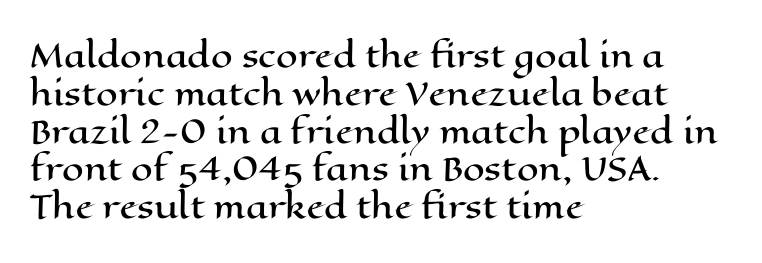
The image shows 31 px wide type, upright; set left-aligned, line spacing 1.22x, normal letter spacing, not underlined; high stroke contrast and a medium x-height.
